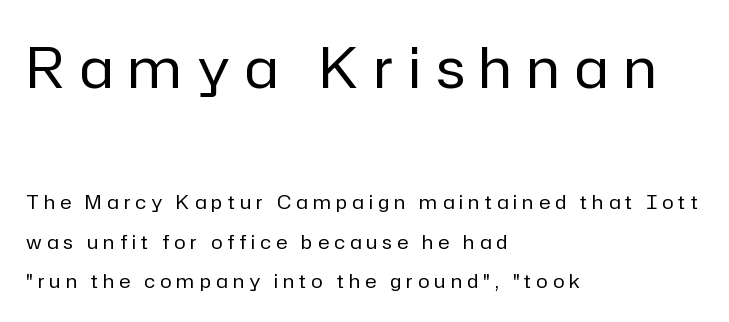
When letters stand straight like this, we call the style roman or upright. Nothing heavy about these letters — not bold at all. The letters are spread apart with noticeably loose tracking. Compared with a centered layout, this one pins lines to the left instead.
